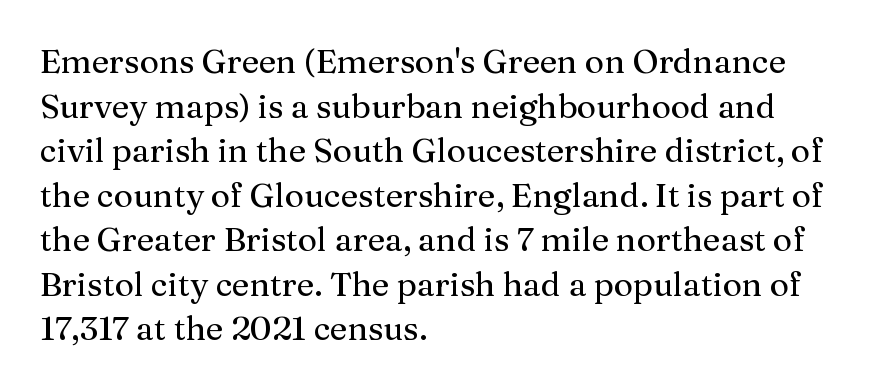
{"serif": "yes", "italic": "no", "width": "normal", "stroke_contrast": "medium", "x_height": "medium", "monospaced": "no", "underline": "no", "align": "left", "line_spacing": "normal", "line_spacing_ratio": 1.35, "letter_spacing": "normal", "letter_spacing_em": 0.0, "glyph_px": 33}
